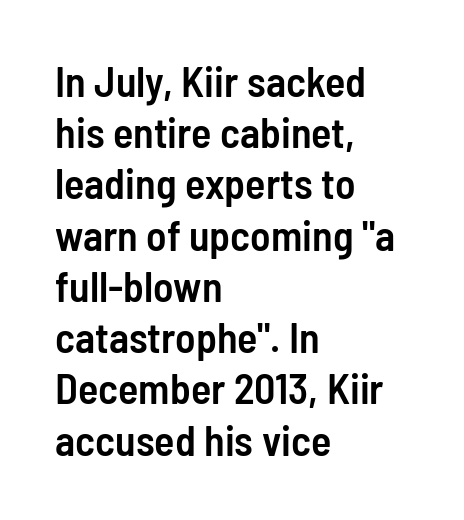
Q: Is the text bold? A: Semi-bold.
Q: Is the text italic (slanted)? A: No, it is upright.
Q: Is the typeface a serif or a sans-serif typeface? A: Sans-serif.
Q: Is the text underlined? A: No.
Q: How is the paragraph aligned? A: Left-aligned.
Q: Is the spacing between letters normal or unusually wide? A: Normal.
Q: Width (condensed, normal, or wide)? A: Condensed.
Q: Stroke contrast? A: Low.
Q: x-height? A: Medium.
Q: Monospaced? A: No.
